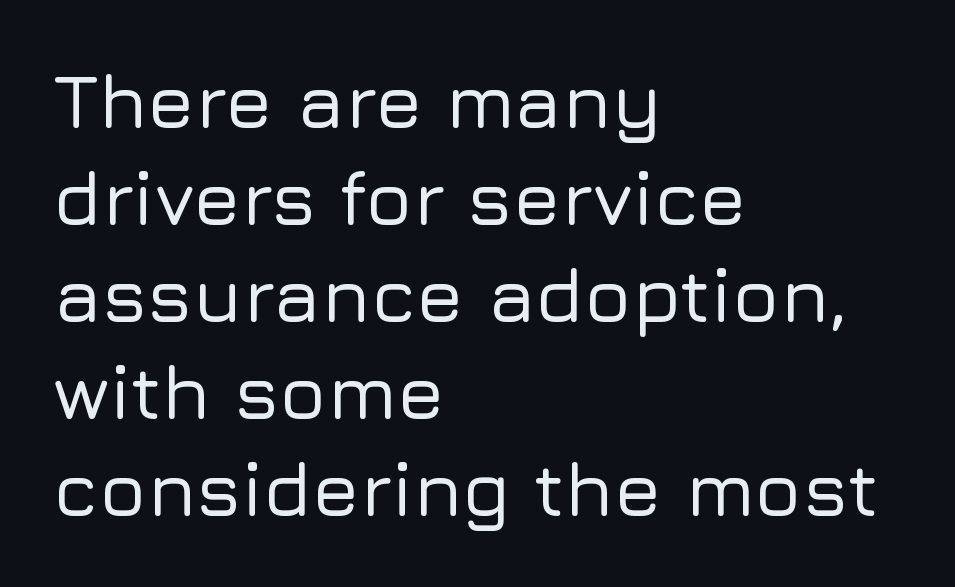
Q: Is the text italic (slanted)? A: No, it is upright.
Q: Is the typeface a serif or a sans-serif typeface? A: Sans-serif.
Q: Is the text underlined? A: No.
Q: How is the paragraph aligned? A: Left-aligned.
Q: Is the spacing between letters normal or unusually wide? A: Normal.
Q: Is the spacing between lines tight, normal or loose? A: Normal.
Q: Width (condensed, normal, or wide)? A: Normal.
Q: Stroke contrast? A: Low.
Q: x-height? A: Medium.
Q: Monospaced? A: No.
